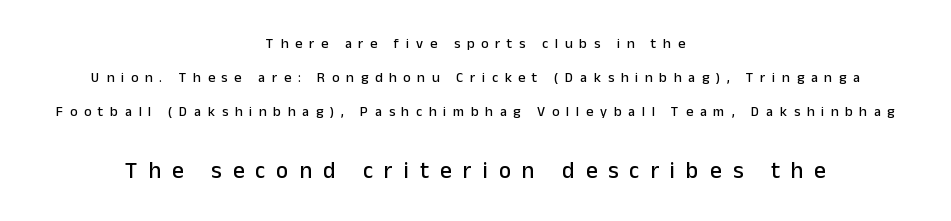
Q: Is the text italic (slanted)? A: No, it is upright.
Q: Is the text underlined? A: No.
Q: How is the paragraph aligned? A: Centered.
Q: Is the spacing between letters normal or unusually wide? A: Unusually wide.
Q: Is the spacing between lines tight, normal or loose? A: Loose.
Q: Which block of text is set in a larger size, the first (top) or the second (bottom)? A: The second (bottom) one.
